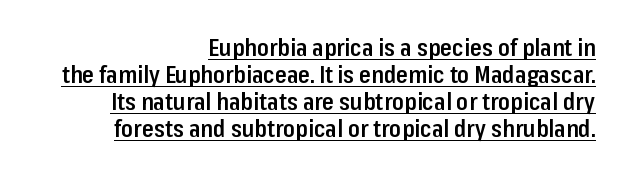
Q: Is the text bold? A: Semi-bold.
Q: Is the text italic (slanted)? A: No, it is upright.
Q: Is the text underlined? A: Yes.
Q: How is the paragraph aligned? A: Right-aligned.
Q: Is the spacing between letters normal or unusually wide? A: Normal.
Q: Is the spacing between lines tight, normal or loose? A: Tight.
